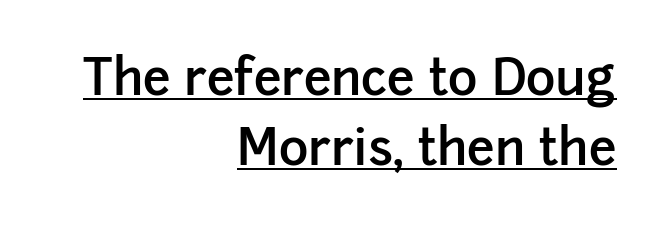
{"serif": "no", "italic": "no", "bold": "semi", "weight": "semibold", "width": "normal", "stroke_contrast": "low", "x_height": "medium", "monospaced": "no", "underline": "yes", "align": "right", "line_spacing": "normal", "line_spacing_ratio": 1.4, "letter_spacing": "normal", "letter_spacing_em": 0.0, "glyph_px": 50}
